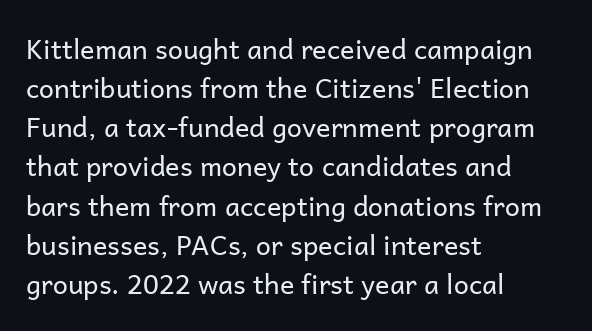
Q: Is the text bold? A: No.
Q: Is the text italic (slanted)? A: No, it is upright.
Q: Is the text underlined? A: No.
Q: How is the paragraph aligned? A: Left-aligned.
Q: Is the spacing between letters normal or unusually wide? A: Normal.
Q: Is the spacing between lines tight, normal or loose? A: Normal.
